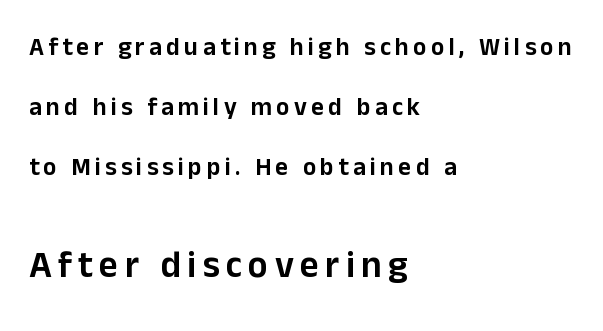
The image shows 37 px sans-serif type, upright; set left-aligned, loose line spacing (2.4x), not underlined; the second (bottom) block is 1.48x larger; low stroke contrast and a medium x-height.
